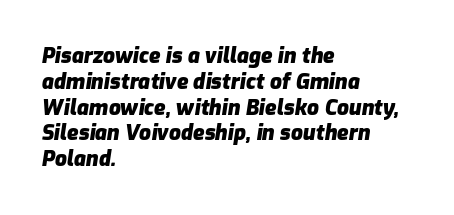
Words appear dense and cohesive because spacing is normal. If you drew a line through each stem, it would be angled. The strokes are fattened all the way to bold. Descender tails drop into unmarked territory.
